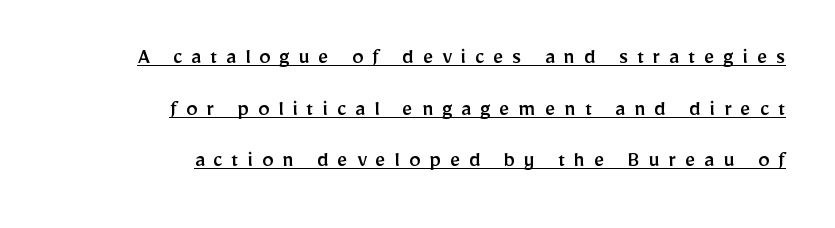
{"italic": "no", "underline": "yes", "align": "right", "line_spacing": "loose", "line_spacing_ratio": 2.24, "letter_spacing": "wide", "letter_spacing_em": 0.38, "glyph_px": 23}
